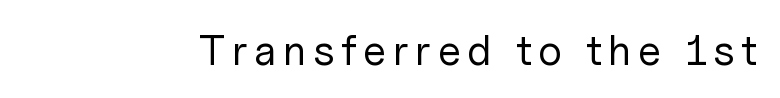
No italicization has been applied; the sample stays upright. Do the characters align in a grid? No, the font is proportional. Vertical stems look standard width or narrower in stroke. Has an underline been added? It has not. The rendering shows plain stroke endings on the letterforms — a sans-serif design.
